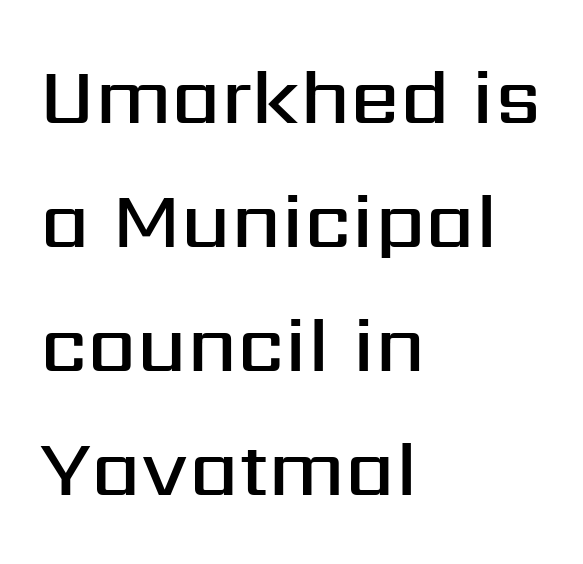
This is the in-between weight designers call semibold or demi. The rendering keeps characters at their native spacing. This sample is left-justified, so line endings fall wherever the words run out. The axis of the letterforms is exactly vertical.
